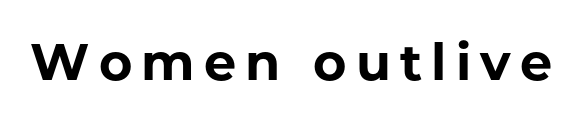
The image shows 51 px bold sans-serif type, upright; set not underlined; low stroke contrast and a medium x-height.
